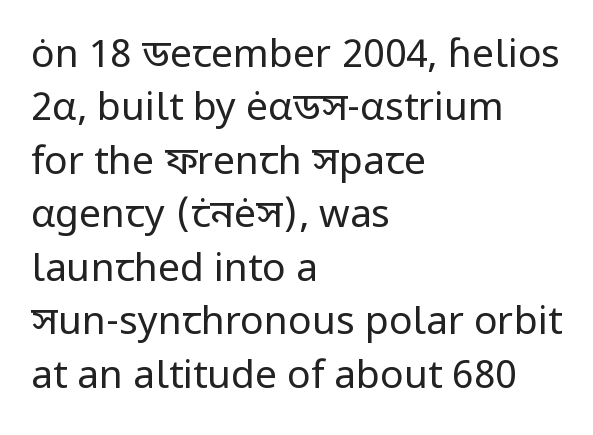
The image shows 39 px regular-weight sans-serif type, upright; set left-aligned, normal line spacing (1.37x), normal letter spacing, not underlined; low stroke contrast and a medium x-height.
